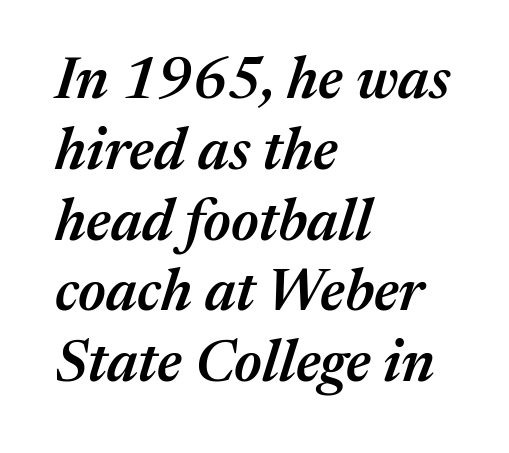
Q: Is the text bold? A: Semi-bold.
Q: Is the text italic (slanted)? A: Yes, it leans right by about 17 degrees.
Q: Is the text underlined? A: No.
Q: How is the paragraph aligned? A: Left-aligned.
Q: Is the spacing between letters normal or unusually wide? A: Normal.
Q: Width (condensed, normal, or wide)? A: Normal.
Q: Stroke contrast? A: Medium.
Q: x-height? A: Medium.
Q: Monospaced? A: No.
